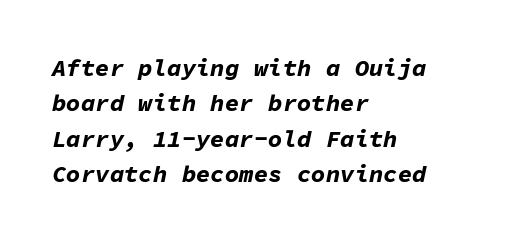
The text carries the slant typical of an italic or oblique font. Does the leading feel generous? No, just average. A classic flush-left, rag-right setting is used for this passage. The typesetting leans heavy: a genuine bold. Spacing between characters is what you'd get straight out of the box.
